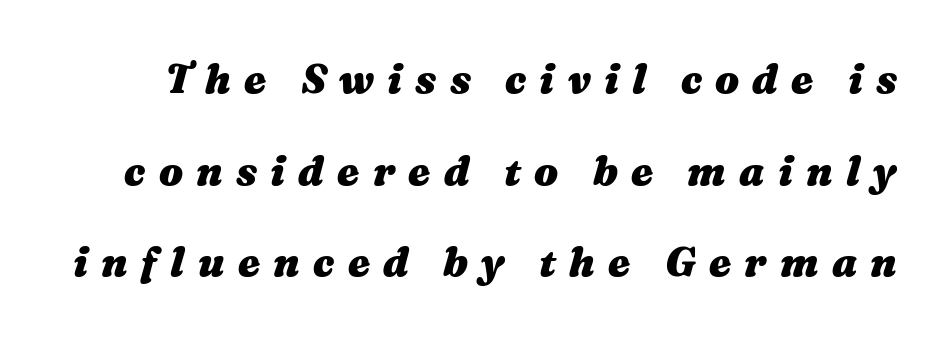
Short note: letters widely spaced. Looks like regular typesetting: each glyph gets only the width it needs. There's an unmistakable incline to the writing here. The glyphs have the mass of a bold cut.
